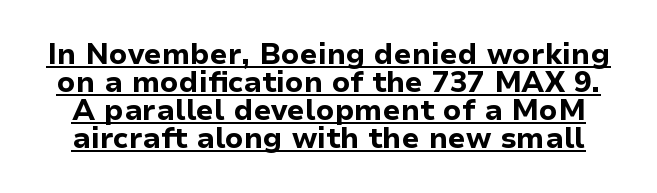
{"serif": "no", "italic": "no", "bold": "yes", "weight": "bold", "width": "normal", "stroke_contrast": "low", "x_height": "medium", "monospaced": "no", "underline": "yes", "line_spacing": "tight", "line_spacing_ratio": 0.96, "letter_spacing": "normal", "letter_spacing_em": 0.0, "glyph_px": 29}
